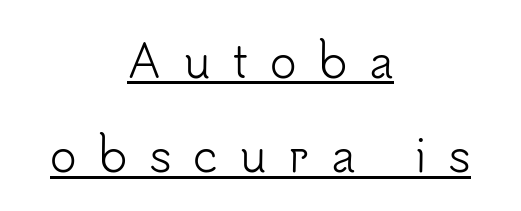
{"serif": "no", "italic": "no", "bold": "no", "weight": "light", "width": "normal", "stroke_contrast": "low", "x_height": "small", "monospaced": "no", "underline": "yes", "align": "center", "line_spacing": "loose", "line_spacing_ratio": 2.1, "letter_spacing": "wide", "letter_spacing_em": 0.48, "glyph_px": 45}
